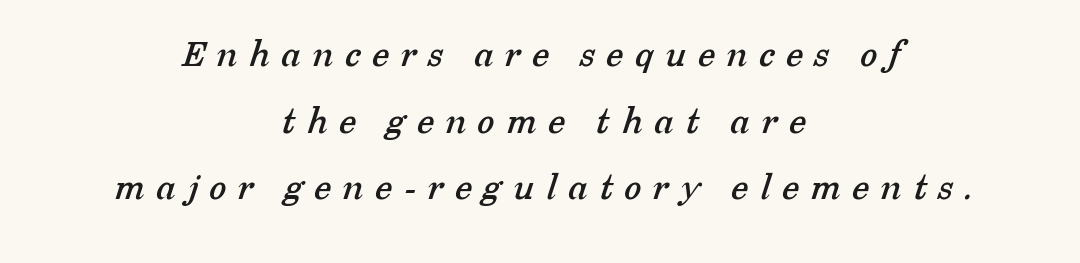
Q: Is the typeface a serif or a sans-serif typeface? A: Serif.
Q: Is the text underlined? A: No.
Q: How is the paragraph aligned? A: Centered.
Q: Is the spacing between letters normal or unusually wide? A: Unusually wide.
Q: Width (condensed, normal, or wide)? A: Normal.
Q: Stroke contrast? A: Low.
Q: x-height? A: Medium.
Q: Monospaced? A: No.
